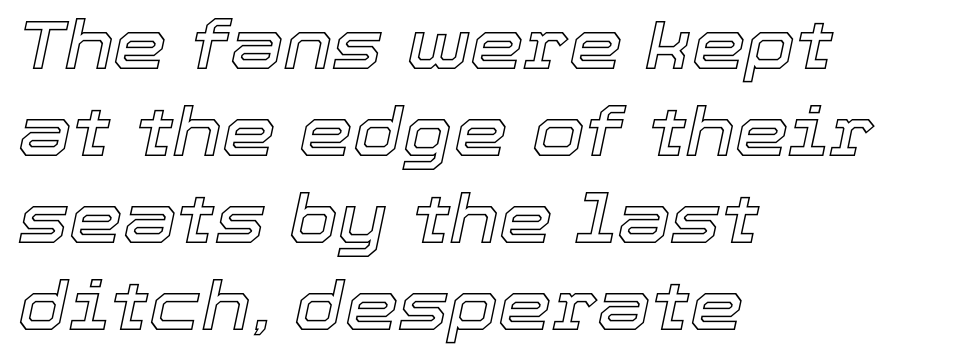
If you drew a line through each stem, it would be angled. The words here are not underlined. The letterforms sit shoulder to shoulder at normal distance. The rag falls on the right side of this text block. Honestly, the row spacing looks completely unremarkable. The face used here is proportionally spaced, like ordinary book or web type.
